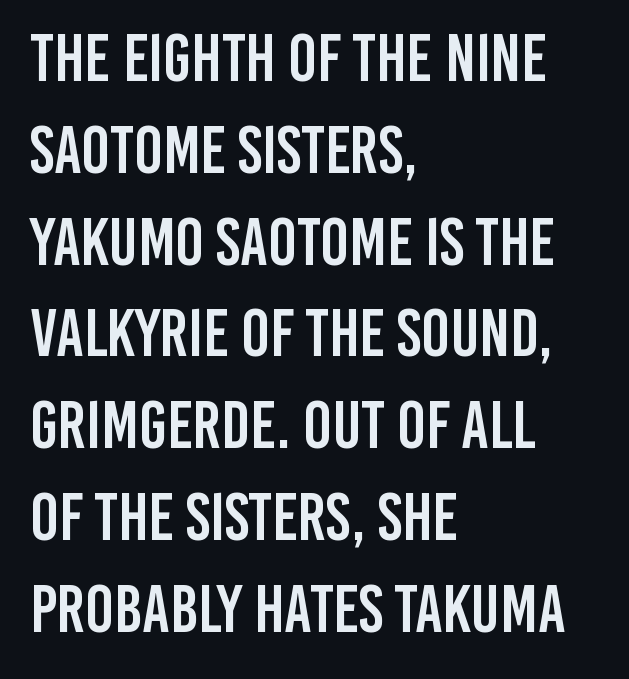
The image shows 67 px condensed sans-serif type, upright; set left-aligned, normal line spacing (1.37x), normal letter spacing, not underlined; low stroke contrast and a large x-height.
